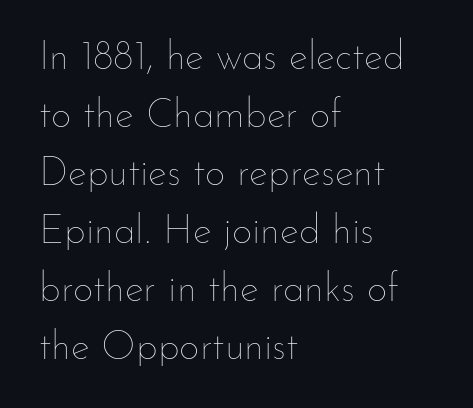
{"italic": "no", "bold": "no", "weight": "thin", "width": "normal", "stroke_contrast": "low", "x_height": "small", "monospaced": "no", "underline": "no", "align": "left", "line_spacing": "normal", "line_spacing_ratio": 1.45, "letter_spacing": "normal", "letter_spacing_em": 0.0, "glyph_px": 40}
